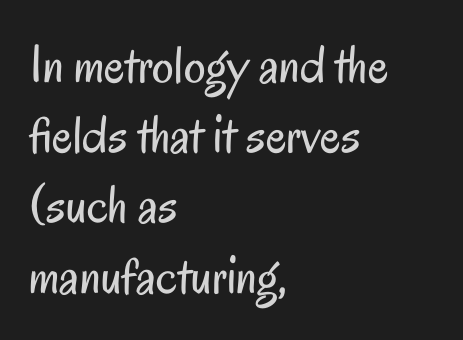
The image shows 54 px regular-weight, condensed sans-serif type, upright; set left-aligned, normal line spacing (1.3x), normal letter spacing, not underlined; low stroke contrast and a small x-height.
